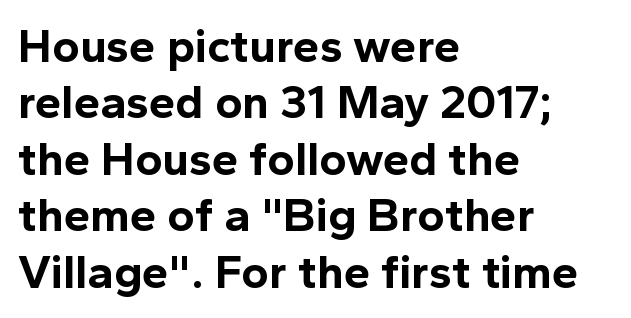
Q: Is the text bold? A: Yes.
Q: Is the text italic (slanted)? A: No, it is upright.
Q: Is the typeface a serif or a sans-serif typeface? A: Sans-serif.
Q: Is the text underlined? A: No.
Q: How is the paragraph aligned? A: Left-aligned.
Q: Is the spacing between letters normal or unusually wide? A: Normal.
Q: Width (condensed, normal, or wide)? A: Normal.
Q: x-height? A: Medium.
Q: Monospaced? A: No.
